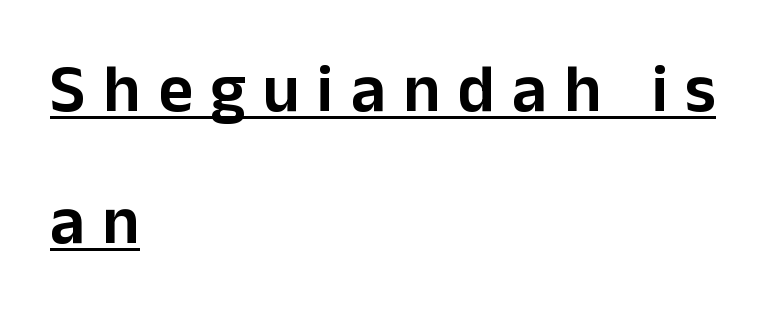
Q: Is the text italic (slanted)? A: No, it is upright.
Q: Is the typeface a serif or a sans-serif typeface? A: Sans-serif.
Q: Is the text underlined? A: Yes.
Q: How is the paragraph aligned? A: Left-aligned.
Q: Is the spacing between letters normal or unusually wide? A: Unusually wide.
Q: Is the spacing between lines tight, normal or loose? A: Loose.
Q: Width (condensed, normal, or wide)? A: Normal.
Q: Stroke contrast? A: Low.
Q: x-height? A: Medium.
Q: Monospaced? A: No.
